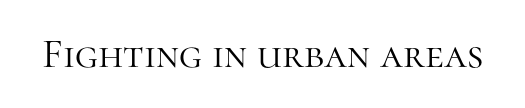
{"serif": "yes", "italic": "no", "bold": "no", "weight": "light", "width": "normal", "stroke_contrast": "high", "x_height": "medium", "monospaced": "no", "underline": "no", "letter_spacing": "normal", "letter_spacing_em": 0.0, "glyph_px": 41}
